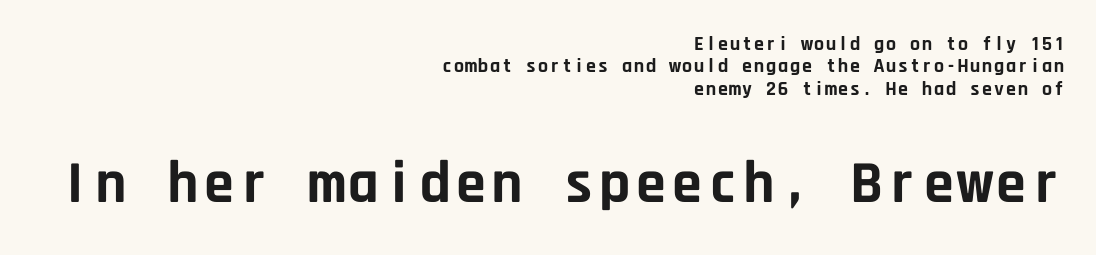
The font is running at its bold setting. These lines are composed in type without serifs. Standard letterfit; no display-style spreading of the glyphs. Is the block centered? No — it sits flush against the right margin. The passage shown is not underscored anywhere.
